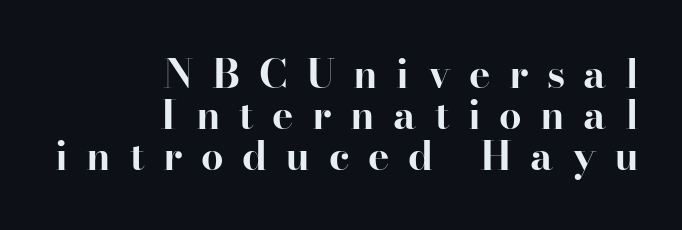
{"serif": "yes", "italic": "no", "bold": "yes", "weight": "bold", "width": "normal", "stroke_contrast": "high", "x_height": "small", "monospaced": "no", "underline": "no", "align": "right", "line_spacing": "tight", "line_spacing_ratio": 1.03, "letter_spacing": "wide", "letter_spacing_em": 0.46, "glyph_px": 40}
